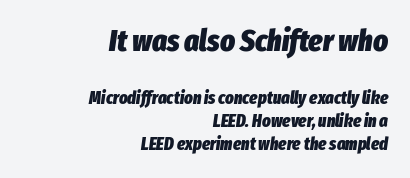
{"italic": "yes", "lean": "right", "slant_degrees": 8, "bold": "yes", "weight": "heavy", "width": "condensed", "stroke_contrast": "low", "x_height": "medium", "monospaced": "no", "underline": "no", "align": "right", "line_spacing": "normal", "line_spacing_ratio": 1.29, "letter_spacing": "normal", "letter_spacing_em": 0.0, "larger_block": "first", "size_ratio": 1.72, "glyph_px": 31}
